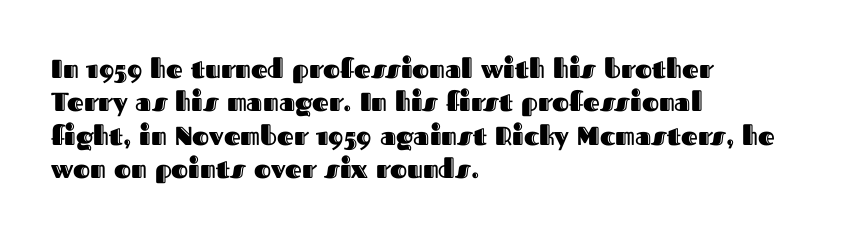
Q: Is the text italic (slanted)? A: No, it is upright.
Q: Is the text underlined? A: No.
Q: How is the paragraph aligned? A: Left-aligned.
Q: Is the spacing between letters normal or unusually wide? A: Normal.
Q: Is the spacing between lines tight, normal or loose? A: Normal.
